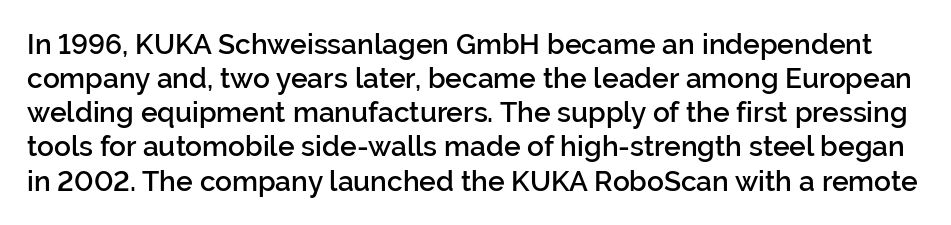
Q: Is the text bold? A: Semi-bold.
Q: Is the text italic (slanted)? A: No, it is upright.
Q: Is the typeface a serif or a sans-serif typeface? A: Sans-serif.
Q: Is the text underlined? A: No.
Q: Is the spacing between letters normal or unusually wide? A: Normal.
Q: Width (condensed, normal, or wide)? A: Normal.
Q: Stroke contrast? A: Low.
Q: x-height? A: Medium.
Q: Monospaced? A: No.
